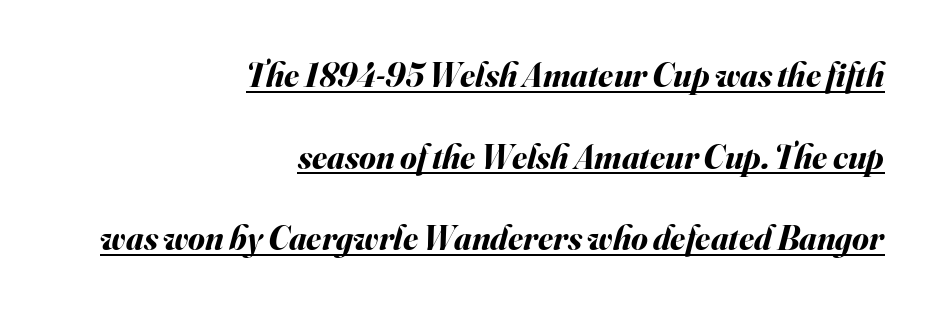
The image shows 34 px bold type, italic (leaning right); set right-aligned, loose line spacing (2.4x), normal letter spacing, underlined; medium stroke contrast and a small x-height.
